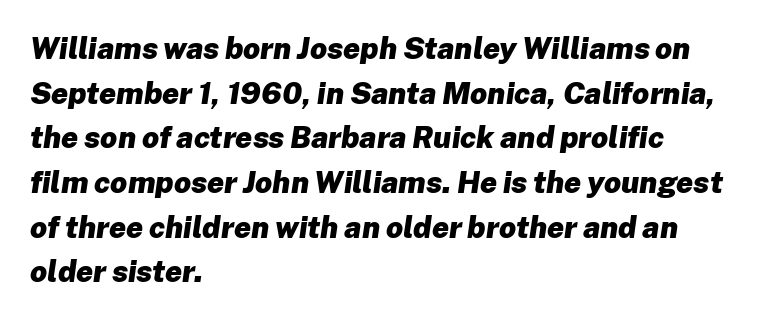
Q: Is the text bold? A: Yes.
Q: Is the text italic (slanted)? A: Yes, it leans right by about 8 degrees.
Q: Is the text underlined? A: No.
Q: How is the paragraph aligned? A: Left-aligned.
Q: Is the spacing between letters normal or unusually wide? A: Normal.
Q: Is the spacing between lines tight, normal or loose? A: Normal.
Q: Width (condensed, normal, or wide)? A: Normal.
Q: Stroke contrast? A: Low.
Q: x-height? A: Medium.
Q: Monospaced? A: No.
